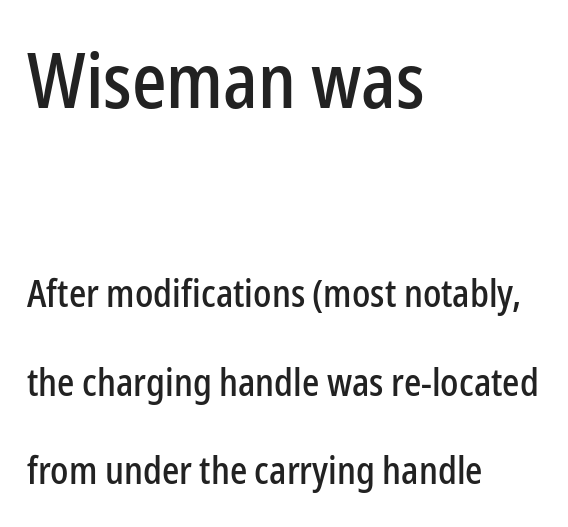
The letters sit at their default tracking, neither squeezed nor spread. Letters rest on an invisible, unmarked baseline. Two sizes are in play, and the larger belongs to the first block. Spacing verdict: proportional, widths tailored to each character. Compared with typical paragraphs, the rows here are farther apart.
